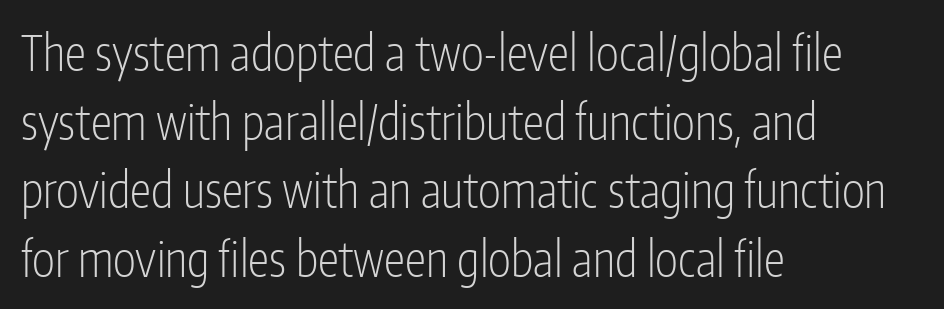
Q: Is the text bold? A: No.
Q: Is the text italic (slanted)? A: No, it is upright.
Q: Is the typeface a serif or a sans-serif typeface? A: Sans-serif.
Q: Is the text underlined? A: No.
Q: How is the paragraph aligned? A: Left-aligned.
Q: Is the spacing between letters normal or unusually wide? A: Normal.
Q: Is the spacing between lines tight, normal or loose? A: Normal.
Q: Width (condensed, normal, or wide)? A: Condensed.
Q: Stroke contrast? A: Low.
Q: x-height? A: Medium.
Q: Monospaced? A: No.
